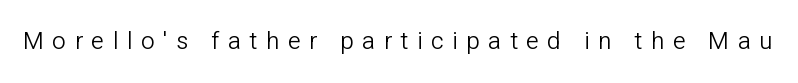
Tracking value appears strongly positive — letters spread wide. This is roman type, the default non-slanted kind. Bare-footed words on every line. The font is comparable to plain body text, perhaps lighter.
